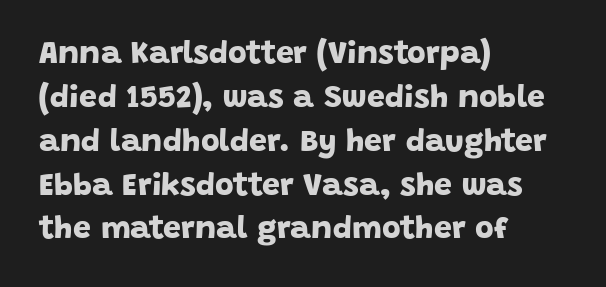
Check where the strokes stop: nothing finishes them off — pure sans. Character widths vary here, with narrow letters taking less room than wide ones. The vertical gap from one line to the next is medium. Here the glyphs are tracked normally, forming tight word shapes. Line beginnings align vertically; line endings do not. Unmarked baselines from the first word to the last.
